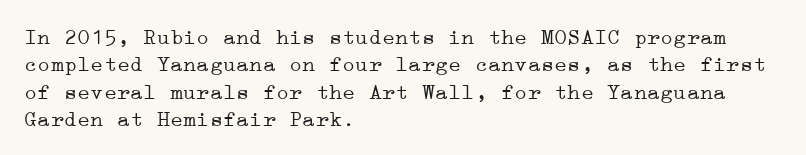
{"italic": "no", "bold": "no", "underline": "no", "align": "left", "line_spacing_ratio": 1.24, "letter_spacing": "normal", "letter_spacing_em": 0.0, "glyph_px": 22}
